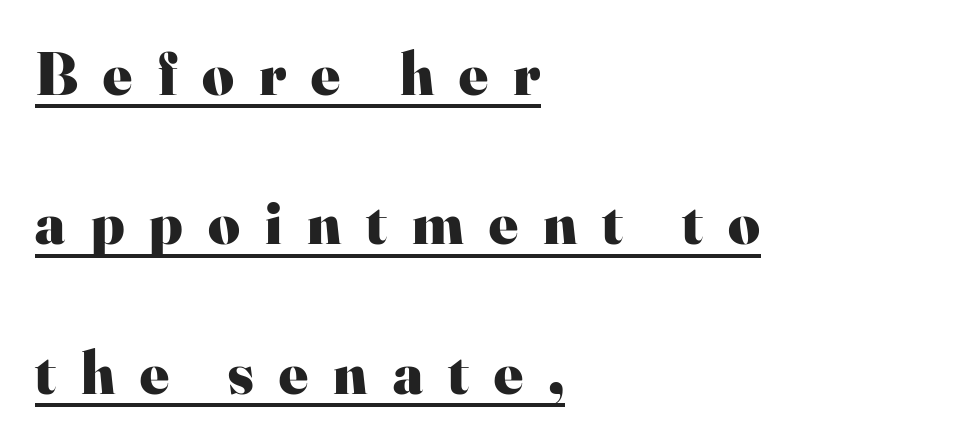
The image shows 61 px heavy serif type, upright; set left-aligned, loose line spacing (2.45x), unusually wide letter spacing (+0.41 em), underlined; high stroke contrast and a small x-height.
